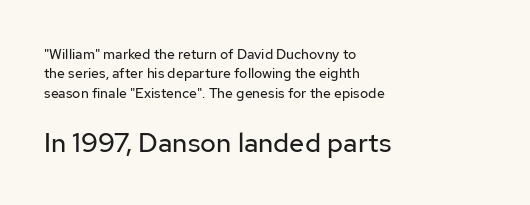
A typesetter would call this leading conventional body-copy spacing. The text block is weighted toward the left margin, trailing off unevenly rightward. In terms of letterspacing, this is plain default setting. Letters have the restrained weight of plain body copy at most. Each row of text sits above clean, open space. The font's upright variant was chosen for this text.
